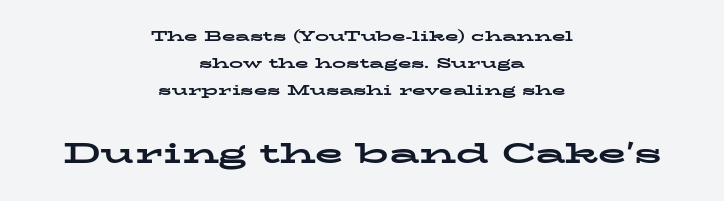
The type sits square on the baseline with zero lean. Plenty of ink on the page — the face is bold. Do the characters align in a grid? No, the font is proportional. The designer went with a serif here, giving each stem small feet. Short note: letters normally spaced. The more generous point size was reserved for the lower chunk.
